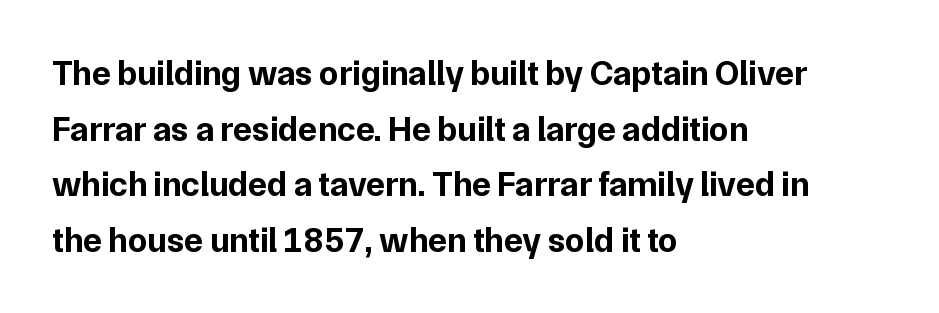
Q: Is the text bold? A: Yes.
Q: Is the text italic (slanted)? A: No, it is upright.
Q: Is the typeface a serif or a sans-serif typeface? A: Sans-serif.
Q: Is the text underlined? A: No.
Q: How is the paragraph aligned? A: Left-aligned.
Q: Is the spacing between letters normal or unusually wide? A: Normal.
Q: Is the spacing between lines tight, normal or loose? A: Normal.
Q: Width (condensed, normal, or wide)? A: Normal.
Q: Stroke contrast? A: Low.
Q: x-height? A: Medium.
Q: Monospaced? A: No.
